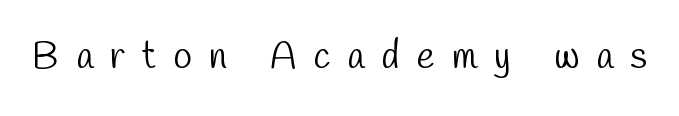
The image shows 38 px light, condensed sans-serif type; set unusually wide letter spacing (+0.45 em), not underlined; low stroke contrast and a medium x-height.
